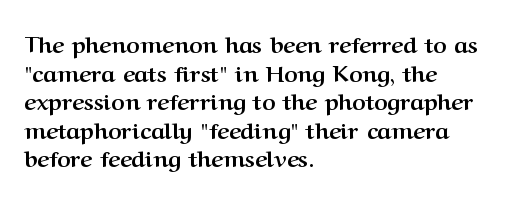
{"italic": "no", "bold": "yes", "underline": "no", "align": "left", "line_spacing_ratio": 1.24, "letter_spacing": "normal", "letter_spacing_em": 0.0, "glyph_px": 23}
